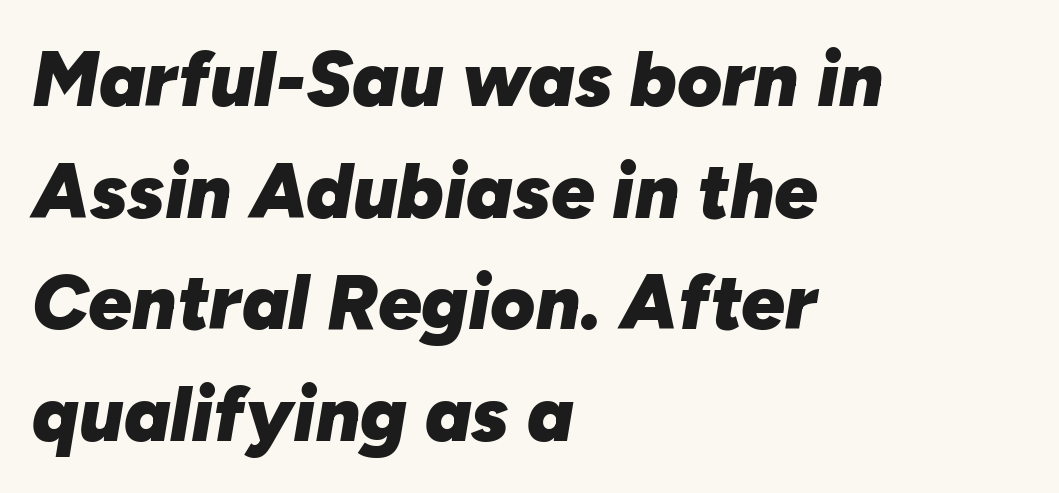
{"italic": "yes", "lean": "right", "slant_degrees": 10, "bold": "yes", "weight": "heavy", "width": "normal", "stroke_contrast": "low", "x_height": "medium", "monospaced": "no", "underline": "no", "align": "left", "line_spacing": "normal", "line_spacing_ratio": 1.45, "letter_spacing": "normal", "letter_spacing_em": 0.0, "glyph_px": 77}
